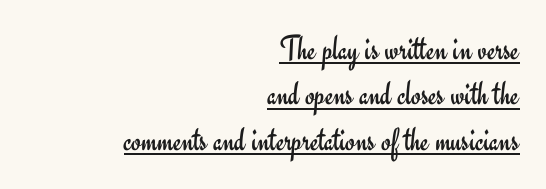
Q: Is the text bold? A: No.
Q: Is the text italic (slanted)? A: Yes.
Q: Is the typeface a serif or a sans-serif typeface? A: Sans-serif.
Q: Is the text underlined? A: Yes.
Q: How is the paragraph aligned? A: Right-aligned.
Q: Is the spacing between letters normal or unusually wide? A: Normal.
Q: Is the spacing between lines tight, normal or loose? A: Normal.
Q: Width (condensed, normal, or wide)? A: Normal.
Q: Stroke contrast? A: Low.
Q: x-height? A: Small.
Q: Monospaced? A: No.
